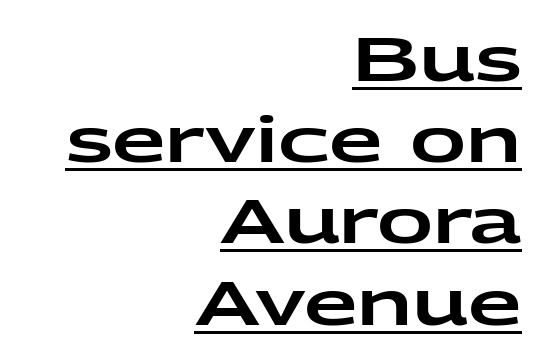
The image shows 62 px wide sans-serif type, upright; set right-aligned, normal line spacing (1.31x), normal letter spacing, underlined; low stroke contrast and a medium x-height.
